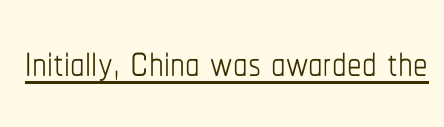
Tracking value appears to be zero — textbook default spacing. Posture: straight, roman, zero tilt. This is underlined copy, the kind a proofreader might mark for attention. The typesetting does not lean heavy: it is not bold.
